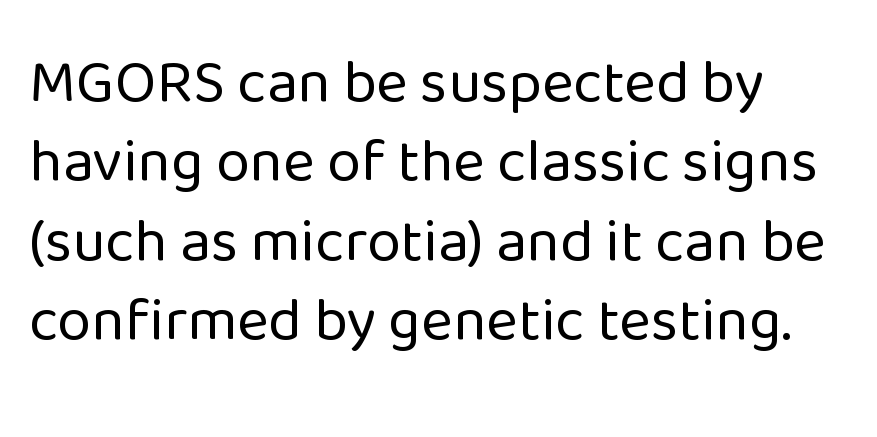
The image shows 61 px regular-weight sans-serif type, upright; set left-aligned, normal line spacing (1.3x), normal letter spacing, not underlined; low stroke contrast and a medium x-height.
